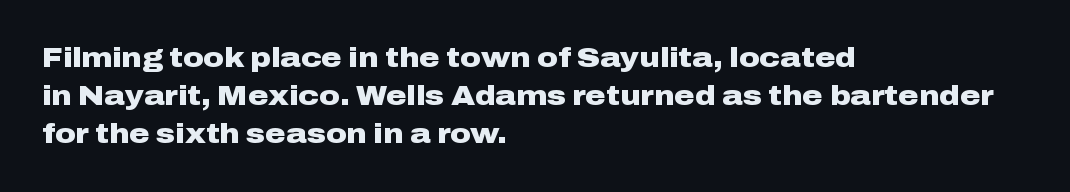
The passage shown is typed in a proportional face where columns would drift. Weight: bold. Underlining? Definitely not there. Is there any slant? The stems are plumb. The ragged edge is on the right, which tells us the setting is flush left. No feet cap the strokes, marking this as sans-serif type.
